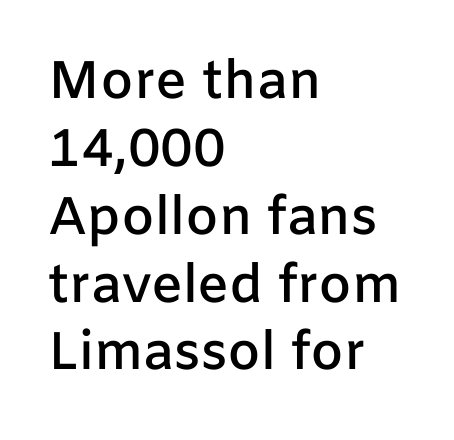
Q: Is the text bold? A: Semi-bold.
Q: Is the text italic (slanted)? A: No, it is upright.
Q: Is the typeface a serif or a sans-serif typeface? A: Sans-serif.
Q: Is the text underlined? A: No.
Q: How is the paragraph aligned? A: Left-aligned.
Q: Is the spacing between letters normal or unusually wide? A: Normal.
Q: Is the spacing between lines tight, normal or loose? A: Normal.
Q: Width (condensed, normal, or wide)? A: Normal.
Q: Stroke contrast? A: Low.
Q: x-height? A: Medium.
Q: Monospaced? A: No.
